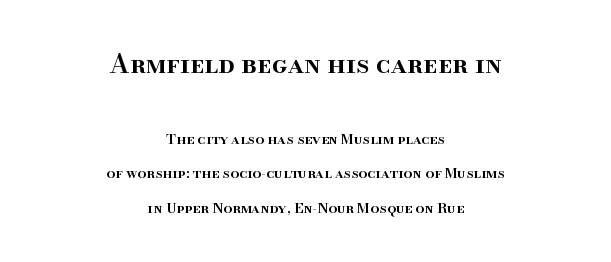
{"italic": "no", "bold": "semi", "underline": "no", "align": "center", "line_spacing": "loose", "line_spacing_ratio": 2.46, "letter_spacing": "normal", "letter_spacing_em": 0.0, "larger_block": "first", "size_ratio": 1.86, "glyph_px": 26}
